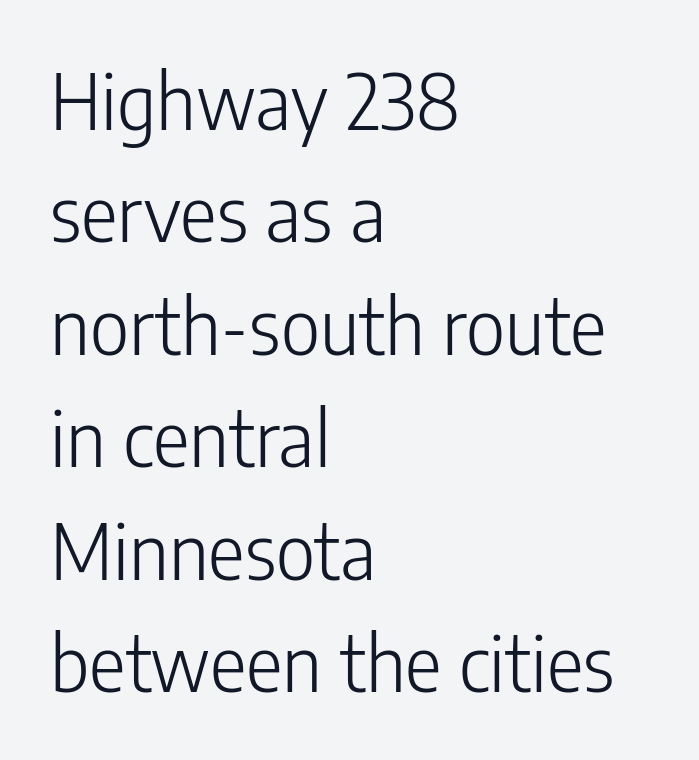
The image shows 77 px light, condensed sans-serif type, upright; set left-aligned, normal line spacing (1.46x), normal letter spacing, not underlined; low stroke contrast and a medium x-height.
